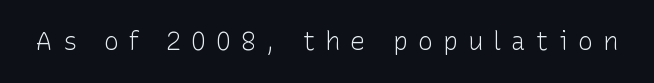
The image shows 25 px text type, upright; set unusually wide letter spacing (+0.4 em), not underlined.
